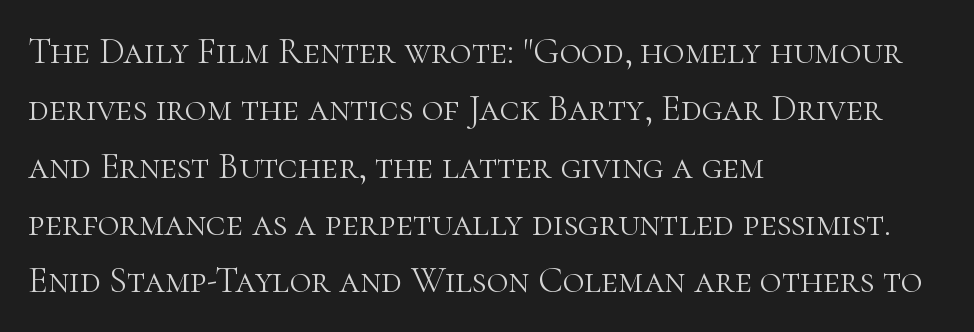
Q: Is the text bold? A: No.
Q: Is the text italic (slanted)? A: No, it is upright.
Q: Is the typeface a serif or a sans-serif typeface? A: Serif.
Q: Is the text underlined? A: No.
Q: How is the paragraph aligned? A: Left-aligned.
Q: Is the spacing between letters normal or unusually wide? A: Normal.
Q: Is the spacing between lines tight, normal or loose? A: Normal.
Q: Width (condensed, normal, or wide)? A: Normal.
Q: Stroke contrast? A: High.
Q: x-height? A: Medium.
Q: Monospaced? A: No.
